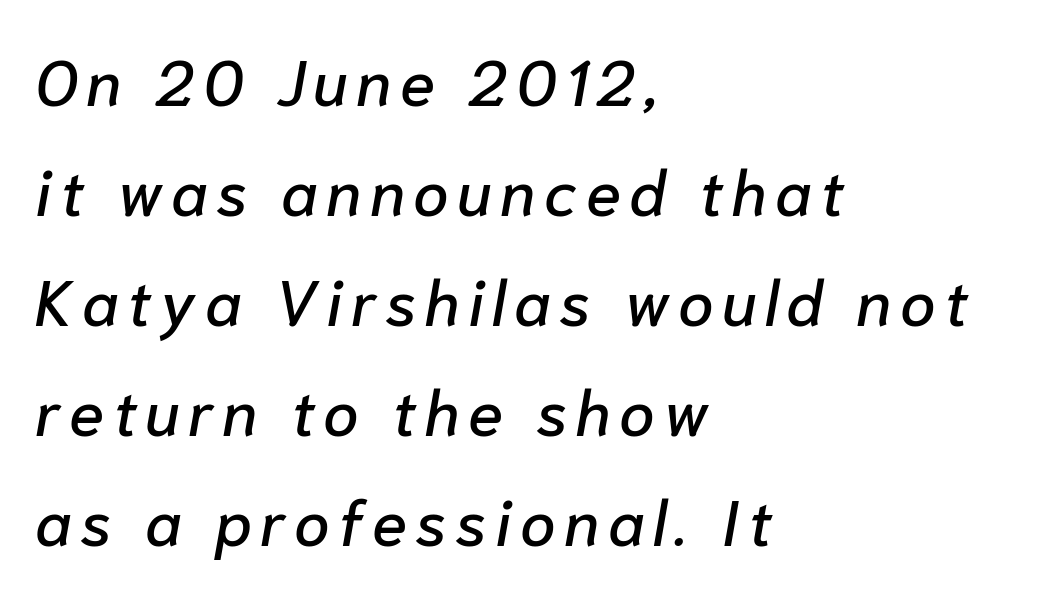
{"italic": "yes", "lean": "right", "slant_degrees": 10, "width": "normal", "stroke_contrast": "low", "x_height": "medium", "monospaced": "no", "underline": "no", "align": "left", "line_spacing_ratio": 1.72, "glyph_px": 64}
